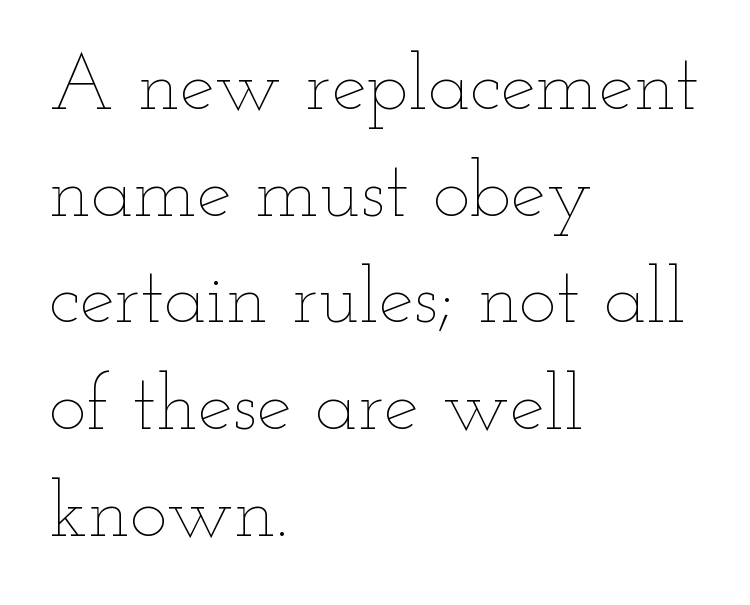
Is this a heavy cut? Hardly; it is regular or lighter. The baseline area is clear. Horizontal alignment here is leftward, the default for most running prose. You could call the tracking neutral — neither tight nor loose.
